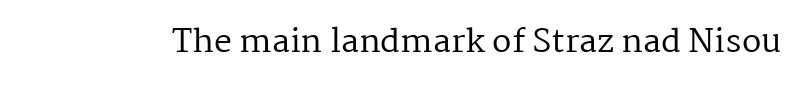
Q: Is the text bold? A: No.
Q: Is the text italic (slanted)? A: No, it is upright.
Q: Is the typeface a serif or a sans-serif typeface? A: Serif.
Q: Is the text underlined? A: No.
Q: Is the spacing between letters normal or unusually wide? A: Normal.
Q: Width (condensed, normal, or wide)? A: Normal.
Q: Stroke contrast? A: Medium.
Q: x-height? A: Medium.
Q: Monospaced? A: No.
